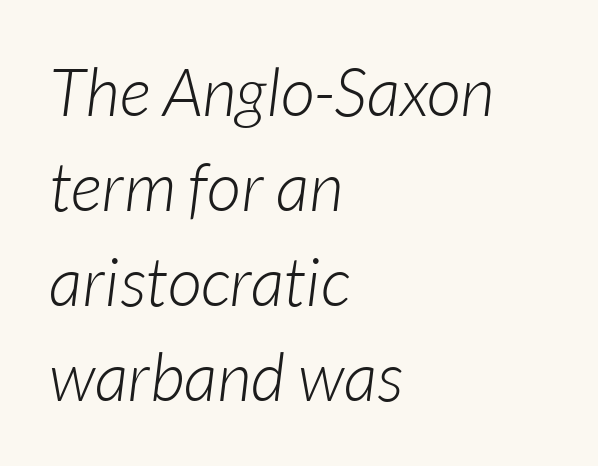
The image shows 67 px light type, italic (leaning right); set left-aligned, normal line spacing (1.42x), normal letter spacing, not underlined; low stroke contrast and a medium x-height.
